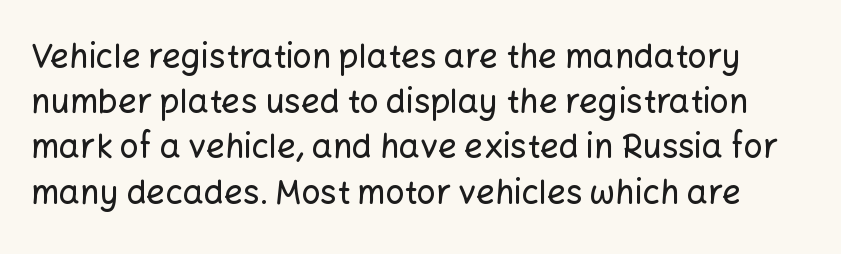
The image shows 33 px sans-serif type, upright; set normal line spacing (1.37x), normal letter spacing, not underlined; low stroke contrast and a medium x-height.
